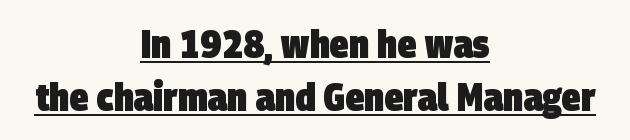
Q: Is the text bold? A: Yes.
Q: Is the typeface a serif or a sans-serif typeface? A: Sans-serif.
Q: Is the text underlined? A: Yes.
Q: How is the paragraph aligned? A: Centered.
Q: Is the spacing between letters normal or unusually wide? A: Normal.
Q: Is the spacing between lines tight, normal or loose? A: Normal.
Q: Width (condensed, normal, or wide)? A: Condensed.
Q: Stroke contrast? A: Low.
Q: x-height? A: Large.
Q: Monospaced? A: No.
